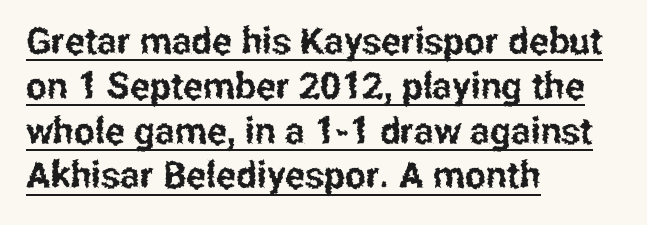
Q: Is the text italic (slanted)? A: No, it is upright.
Q: Is the typeface a serif or a sans-serif typeface? A: Sans-serif.
Q: Is the text underlined? A: Yes.
Q: How is the paragraph aligned? A: Left-aligned.
Q: Is the spacing between letters normal or unusually wide? A: Normal.
Q: Width (condensed, normal, or wide)? A: Condensed.
Q: Stroke contrast? A: Low.
Q: x-height? A: Medium.
Q: Monospaced? A: No.
